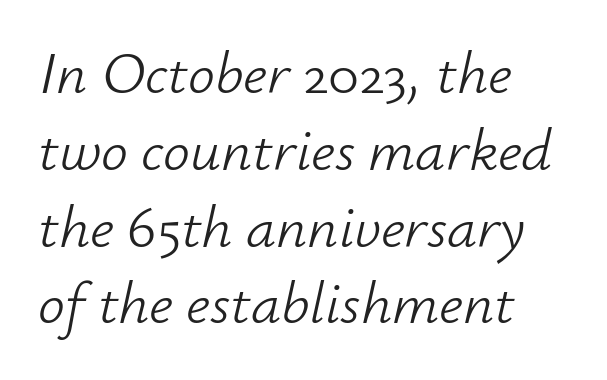
Q: Is the text bold? A: No.
Q: Is the text italic (slanted)? A: Yes, it leans right by about 12 degrees.
Q: Is the text underlined? A: No.
Q: How is the paragraph aligned? A: Left-aligned.
Q: Is the spacing between letters normal or unusually wide? A: Normal.
Q: Is the spacing between lines tight, normal or loose? A: Normal.
Q: Width (condensed, normal, or wide)? A: Normal.
Q: Stroke contrast? A: Low.
Q: x-height? A: Small.
Q: Monospaced? A: No.
